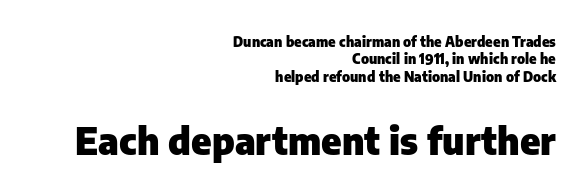
Q: Is the text bold? A: Yes.
Q: Is the text italic (slanted)? A: No, it is upright.
Q: Is the typeface a serif or a sans-serif typeface? A: Sans-serif.
Q: Is the text underlined? A: No.
Q: How is the paragraph aligned? A: Right-aligned.
Q: Is the spacing between letters normal or unusually wide? A: Normal.
Q: Is the spacing between lines tight, normal or loose? A: Normal.
Q: Which block of text is set in a larger size, the first (top) or the second (bottom)? A: The second (bottom) one.
Q: Width (condensed, normal, or wide)? A: Normal.
Q: Stroke contrast? A: Low.
Q: x-height? A: Medium.
Q: Monospaced? A: No.
